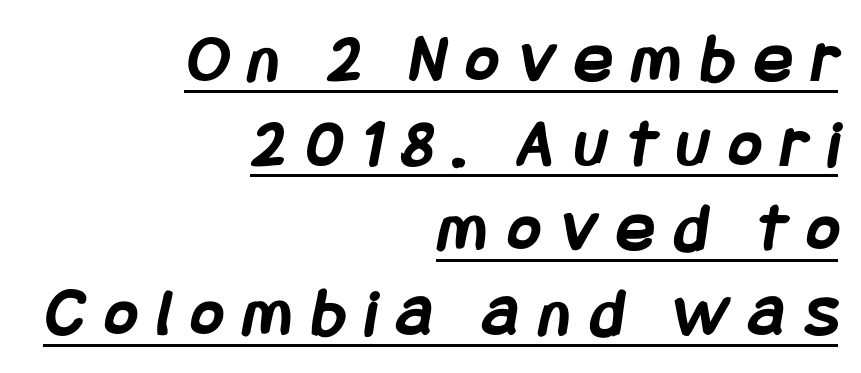
Typesetter's note: full bold, strokes at maximum text heaviness. Check the space under the baseline: a stroke is drawn there. I'd call this a sans setting — the letters go barefoot. Where is the straight margin? On the right. The gaps between neighbouring characters are conspicuously large.
